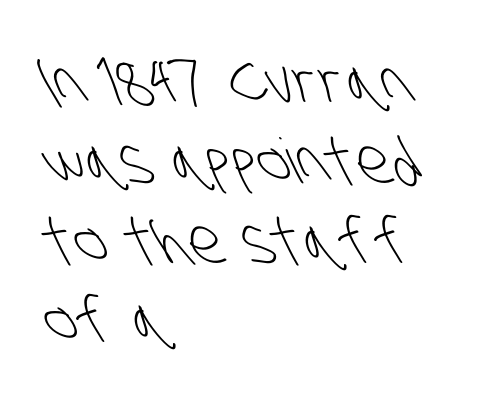
Q: Is the text bold? A: No.
Q: Is the typeface a serif or a sans-serif typeface? A: Sans-serif.
Q: Is the text underlined? A: No.
Q: How is the paragraph aligned? A: Left-aligned.
Q: Is the spacing between letters normal or unusually wide? A: Normal.
Q: Is the spacing between lines tight, normal or loose? A: Normal.
Q: Width (condensed, normal, or wide)? A: Condensed.
Q: Stroke contrast? A: Low.
Q: x-height? A: Large.
Q: Monospaced? A: No.
